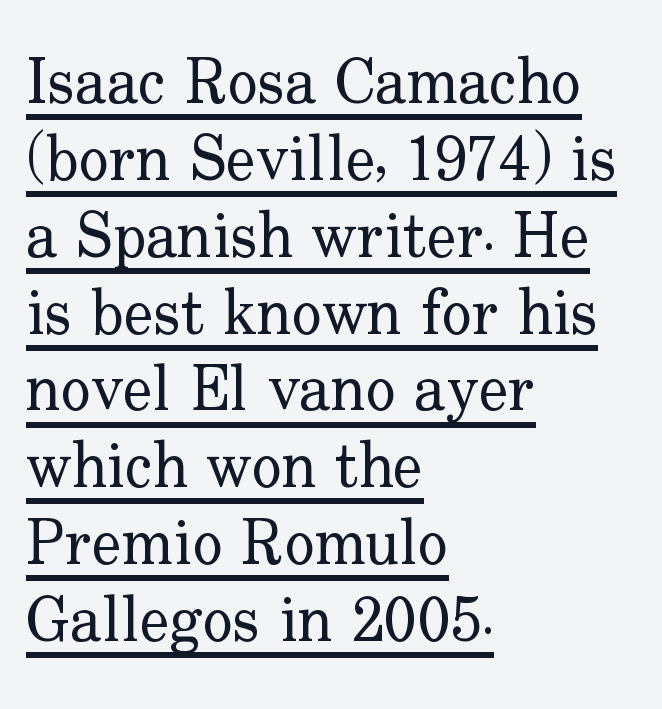
{"serif": "yes", "italic": "no", "bold": "no", "weight": "regular", "width": "normal", "stroke_contrast": "low", "x_height": "small", "monospaced": "no", "underline": "yes", "align": "left", "line_spacing_ratio": 1.22, "letter_spacing": "normal", "letter_spacing_em": 0.0, "glyph_px": 63}
